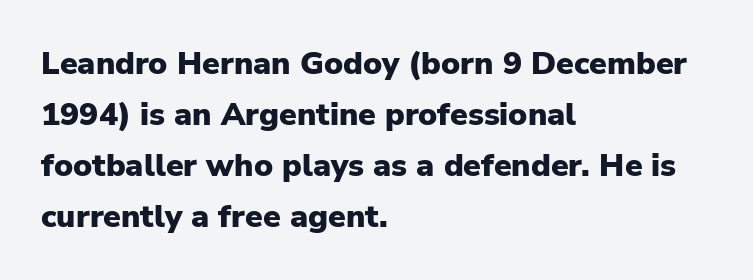
{"serif": "no", "italic": "no", "bold": "yes", "weight": "heavy", "width": "normal", "stroke_contrast": "low", "x_height": "medium", "monospaced": "no", "underline": "no", "align": "left", "line_spacing": "normal", "line_spacing_ratio": 1.59, "letter_spacing": "normal", "letter_spacing_em": 0.0, "glyph_px": 32}
